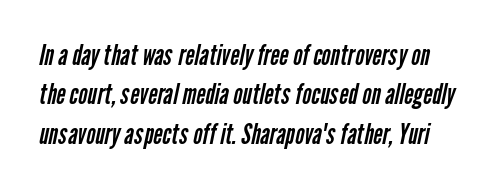
{"serif": "no", "bold": "no", "weight": "regular", "width": "condensed", "stroke_contrast": "low", "x_height": "medium", "monospaced": "no", "underline": "no", "line_spacing": "normal", "line_spacing_ratio": 1.41, "letter_spacing": "normal", "letter_spacing_em": 0.0, "glyph_px": 28}
